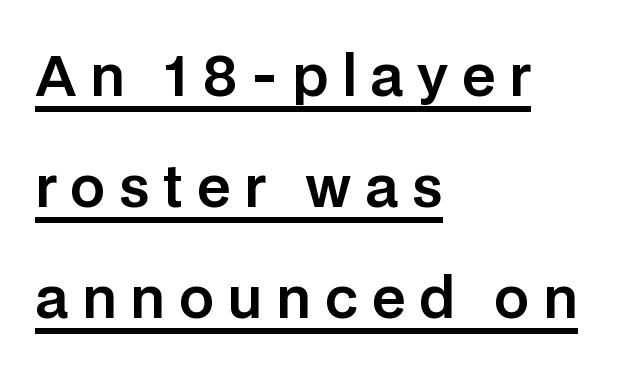
The image shows 55 px sans-serif type, upright; set left-aligned, loose line spacing (2.02x), unusually wide letter spacing (+0.25 em), underlined; low stroke contrast and a large x-height.
